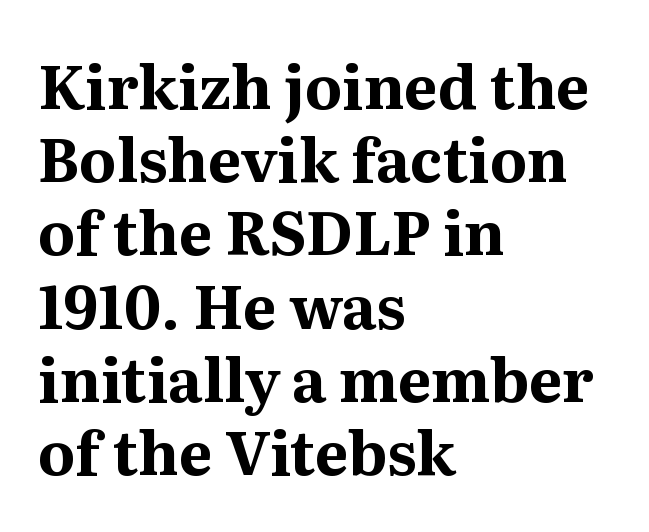
Looks like regular typesetting: each glyph gets only the width it needs. Honestly, there is no underline to notice here at all. The passage shown is emphatically bold. You can tell it's not italic because the verticals are truly vertical.
